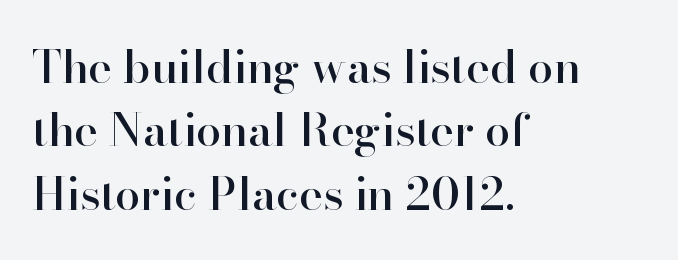
Is the block centered? No — it sits flush against the left margin. The space directly below the letters is spotless. Stroke terminals: seriffed. Words appear dense and cohesive because spacing is normal. The rendering uses natural spacing where letterforms have individual widths.
